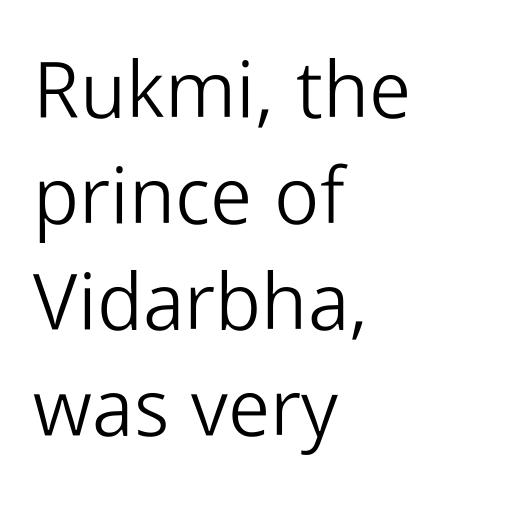
{"serif": "no", "italic": "no", "bold": "no", "weight": "light", "width": "normal", "stroke_contrast": "low", "x_height": "medium", "monospaced": "no", "underline": "no", "align": "left", "line_spacing": "normal", "line_spacing_ratio": 1.34, "letter_spacing": "normal", "letter_spacing_em": 0.0, "glyph_px": 79}
